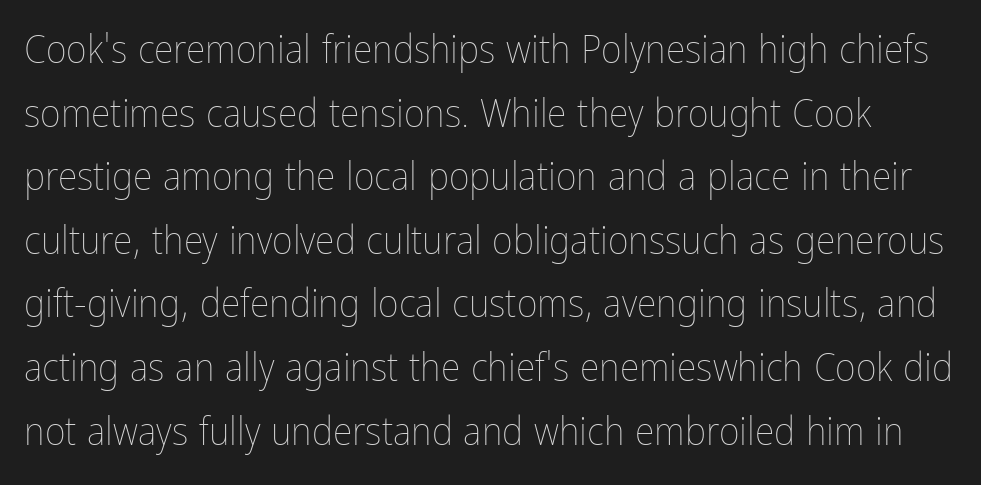
The image shows 40 px thin, condensed type, upright; set normal line spacing (1.59x), normal letter spacing, not underlined; low stroke contrast and a medium x-height.
